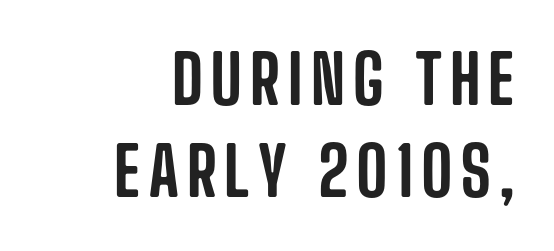
The image shows 67 px condensed sans-serif type, upright; set right-aligned, normal line spacing (1.37x), not underlined; low stroke contrast and a large x-height.
